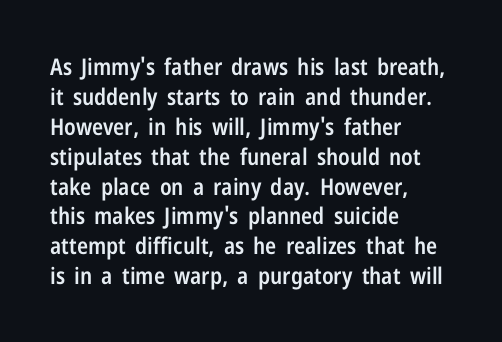
Q: Is the text bold? A: Semi-bold.
Q: Is the text italic (slanted)? A: No, it is upright.
Q: Is the text underlined? A: No.
Q: How is the paragraph aligned? A: Left-aligned.
Q: Is the spacing between letters normal or unusually wide? A: Normal.
Q: Is the spacing between lines tight, normal or loose? A: Normal.
